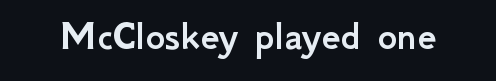
Q: Is the text italic (slanted)? A: No, it is upright.
Q: Is the typeface a serif or a sans-serif typeface? A: Sans-serif.
Q: Is the text underlined? A: No.
Q: Is the spacing between letters normal or unusually wide? A: Normal.
Q: Width (condensed, normal, or wide)? A: Normal.
Q: Stroke contrast? A: Low.
Q: x-height? A: Small.
Q: Monospaced? A: No.
